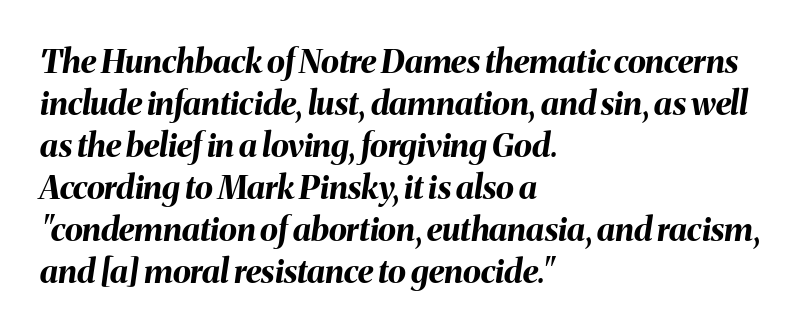
The image shows 33 px bold type, italic (leaning right); set left-aligned, normal line spacing (1.27x), normal letter spacing, not underlined; medium stroke contrast and a medium x-height.
